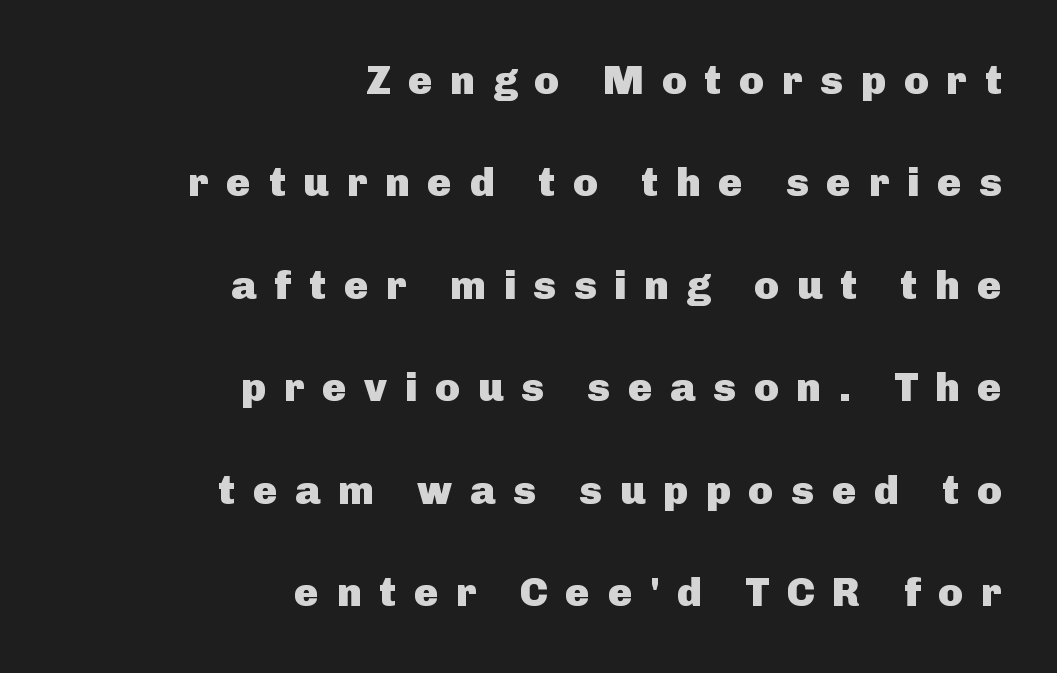
The gaps between neighbouring characters are conspicuously large. Words float on clear page, feet unadorned. It's the straight-up-and-down kind of type. A typesetter would label this face a sans.
